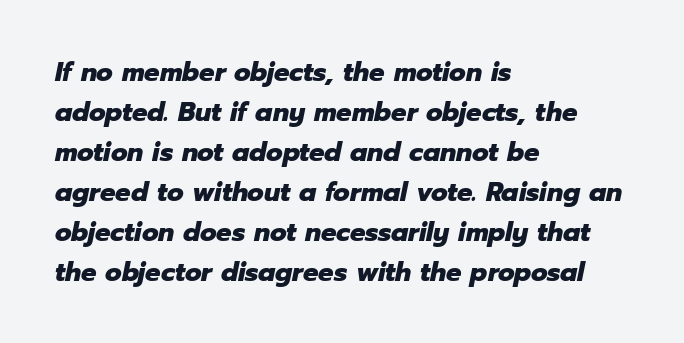
The image shows 27 px bold type, italic (leaning right); set left-aligned, normal line spacing (1.48x), normal letter spacing, not underlined.
